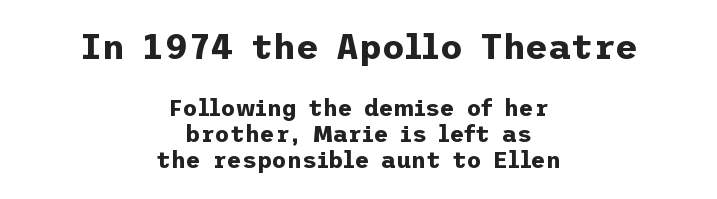
Q: Is the text bold? A: Yes.
Q: Is the text italic (slanted)? A: No, it is upright.
Q: Is the typeface a serif or a sans-serif typeface? A: Sans-serif.
Q: Is the text underlined? A: No.
Q: How is the paragraph aligned? A: Centered.
Q: Is the spacing between letters normal or unusually wide? A: Normal.
Q: Is the spacing between lines tight, normal or loose? A: Tight.
Q: Which block of text is set in a larger size, the first (top) or the second (bottom)? A: The first (top) one.
Q: Width (condensed, normal, or wide)? A: Normal.
Q: Stroke contrast? A: Low.
Q: x-height? A: Medium.
